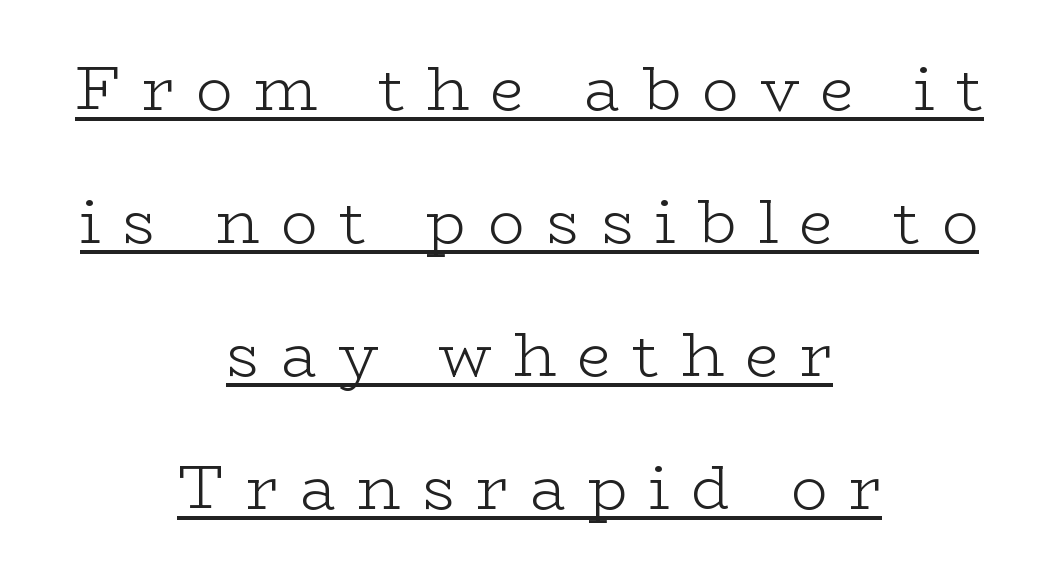
The image shows 61 px light, wide serif type, upright; set centered, loose line spacing (2.18x), unusually wide letter spacing (+0.35 em), underlined; low stroke contrast and a medium x-height.
